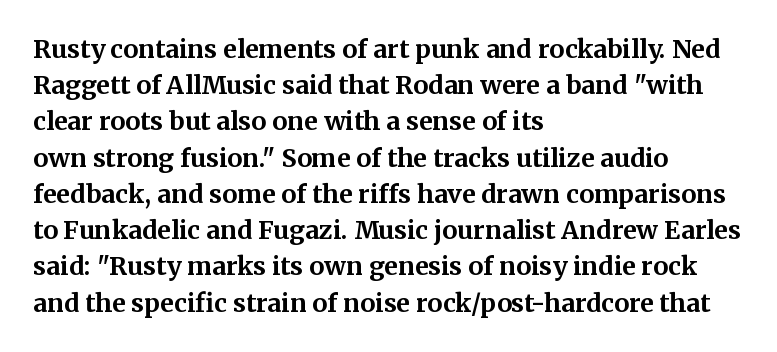
Q: Is the text bold? A: Yes.
Q: Is the text italic (slanted)? A: No, it is upright.
Q: Is the text underlined? A: No.
Q: How is the paragraph aligned? A: Left-aligned.
Q: Is the spacing between letters normal or unusually wide? A: Normal.
Q: Is the spacing between lines tight, normal or loose? A: Normal.
